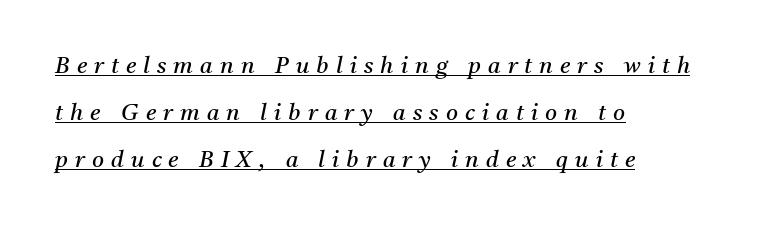
Q: Is the text bold? A: No.
Q: Is the text italic (slanted)? A: Yes, it leans right by about 11 degrees.
Q: Is the text underlined? A: Yes.
Q: How is the paragraph aligned? A: Left-aligned.
Q: Is the spacing between letters normal or unusually wide? A: Unusually wide.
Q: Is the spacing between lines tight, normal or loose? A: Loose.
